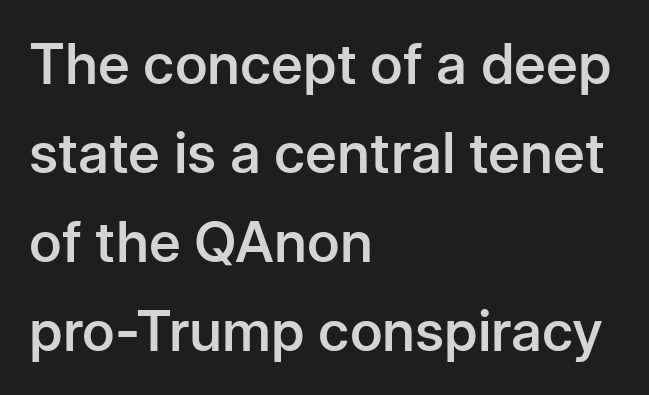
Q: Is the text bold? A: Semi-bold.
Q: Is the text italic (slanted)? A: No, it is upright.
Q: Is the typeface a serif or a sans-serif typeface? A: Sans-serif.
Q: Is the text underlined? A: No.
Q: How is the paragraph aligned? A: Left-aligned.
Q: Is the spacing between letters normal or unusually wide? A: Normal.
Q: Is the spacing between lines tight, normal or loose? A: Normal.
Q: Width (condensed, normal, or wide)? A: Normal.
Q: Stroke contrast? A: Low.
Q: x-height? A: Medium.
Q: Monospaced? A: No.
